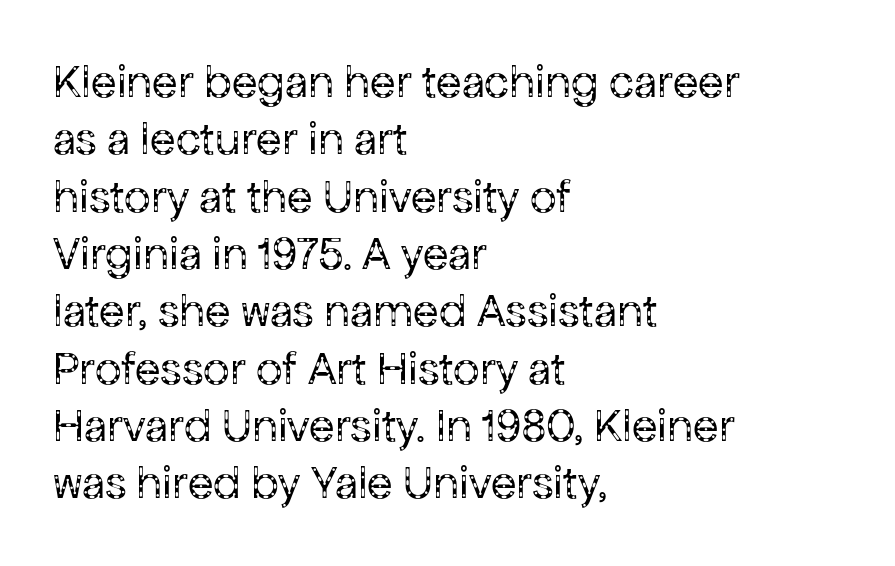
Q: Is the text bold? A: No.
Q: Is the text italic (slanted)? A: No, it is upright.
Q: Is the typeface a serif or a sans-serif typeface? A: Sans-serif.
Q: Is the text underlined? A: No.
Q: How is the paragraph aligned? A: Left-aligned.
Q: Is the spacing between letters normal or unusually wide? A: Normal.
Q: Width (condensed, normal, or wide)? A: Normal.
Q: Stroke contrast? A: Low.
Q: x-height? A: Medium.
Q: Monospaced? A: No.
